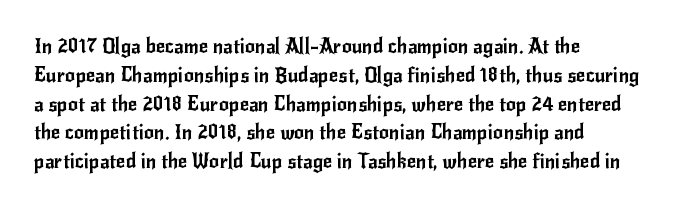
Q: Is the text italic (slanted)? A: No, it is upright.
Q: Is the text underlined? A: No.
Q: How is the paragraph aligned? A: Left-aligned.
Q: Is the spacing between letters normal or unusually wide? A: Normal.
Q: Is the spacing between lines tight, normal or loose? A: Normal.
